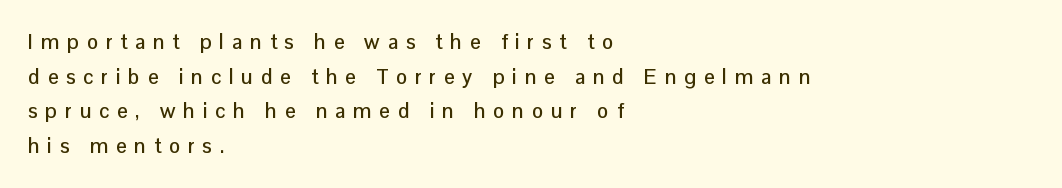
Q: Is the text italic (slanted)? A: No, it is upright.
Q: Is the text underlined? A: No.
Q: How is the paragraph aligned? A: Left-aligned.
Q: Is the spacing between letters normal or unusually wide? A: Unusually wide.
Q: Is the spacing between lines tight, normal or loose? A: Normal.
